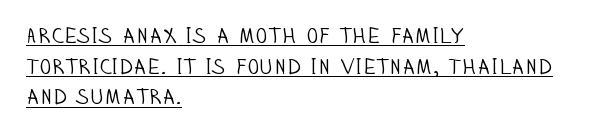
Q: Is the text bold? A: No.
Q: Is the text italic (slanted)? A: No, it is upright.
Q: Is the text underlined? A: Yes.
Q: How is the paragraph aligned? A: Left-aligned.
Q: Is the spacing between letters normal or unusually wide? A: Normal.
Q: Is the spacing between lines tight, normal or loose? A: Normal.
